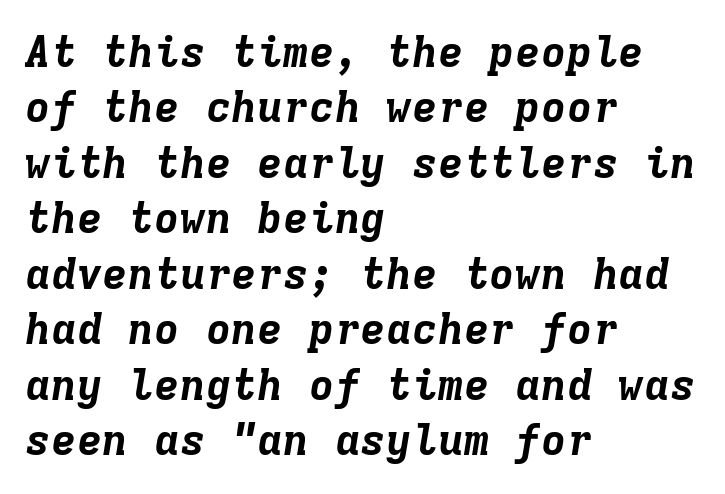
The face used here is rendered with its standard letterfit. The lettering tilts uniformly, giving the passage an italic look. Each new line begins a customary step beneath the previous one. The gap between lines stays unmarked. Each line starts at the same left margin while the right side varies.
